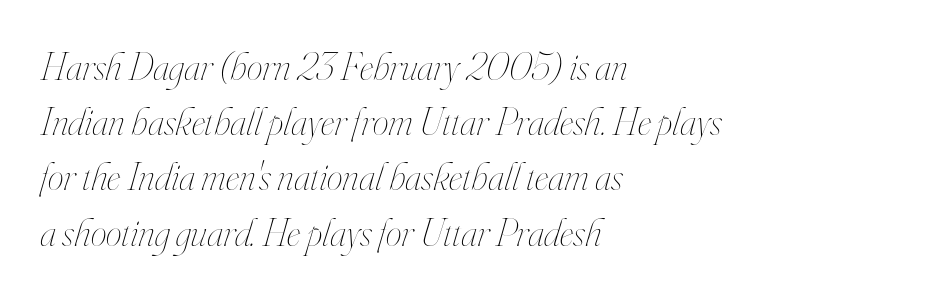
Q: Is the text bold? A: No.
Q: Is the text italic (slanted)? A: Yes, it leans right by about 16 degrees.
Q: Is the text underlined? A: No.
Q: How is the paragraph aligned? A: Left-aligned.
Q: Is the spacing between letters normal or unusually wide? A: Normal.
Q: Is the spacing between lines tight, normal or loose? A: Normal.
Q: Width (condensed, normal, or wide)? A: Condensed.
Q: Stroke contrast? A: High.
Q: x-height? A: Small.
Q: Monospaced? A: No.
